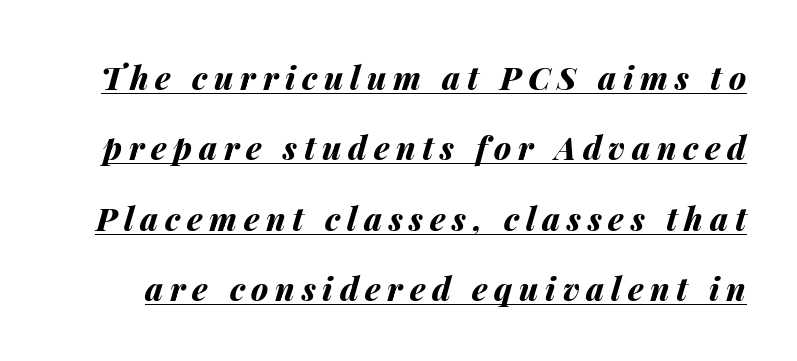
{"italic": "yes", "lean": "right", "slant_degrees": 14, "bold": "yes", "weight": "bold", "width": "normal", "stroke_contrast": "medium", "x_height": "medium", "monospaced": "no", "underline": "yes", "line_spacing": "loose", "line_spacing_ratio": 2.2, "letter_spacing": "wide", "letter_spacing_em": 0.21, "glyph_px": 32}
